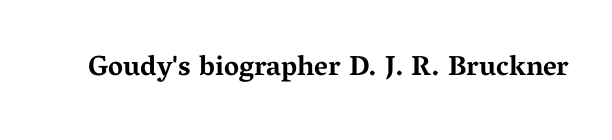
Q: Is the text bold? A: Yes.
Q: Is the text italic (slanted)? A: No, it is upright.
Q: Is the typeface a serif or a sans-serif typeface? A: Serif.
Q: Is the text underlined? A: No.
Q: Is the spacing between letters normal or unusually wide? A: Normal.
Q: Width (condensed, normal, or wide)? A: Wide.
Q: Stroke contrast? A: Medium.
Q: x-height? A: Medium.
Q: Monospaced? A: No.
